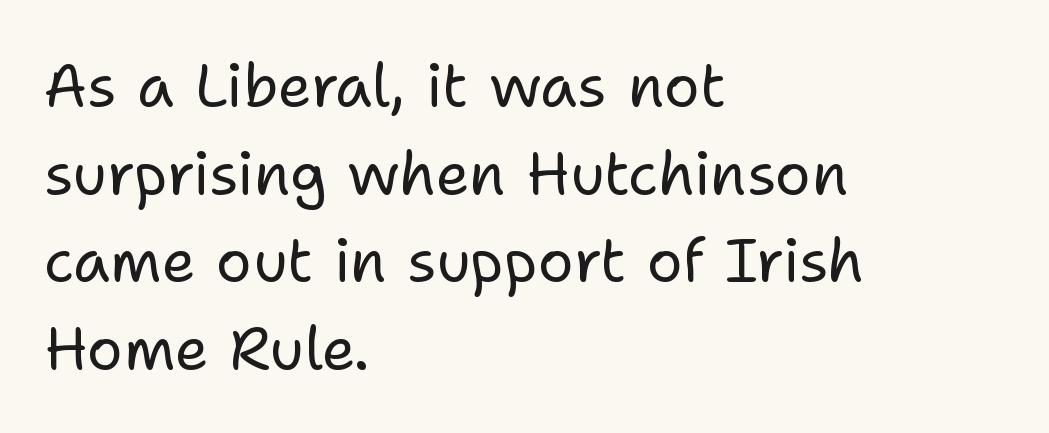
The image shows 60 px regular-weight sans-serif type, upright; set left-aligned, normal line spacing (1.46x), normal letter spacing, not underlined; low stroke contrast and a medium x-height.
